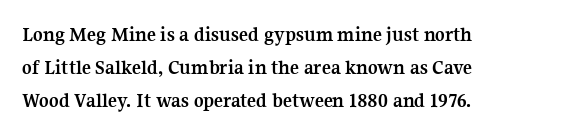
{"italic": "no", "bold": "yes", "underline": "no", "align": "left", "line_spacing": "normal", "line_spacing_ratio": 1.57, "letter_spacing": "normal", "letter_spacing_em": 0.0, "glyph_px": 21}
